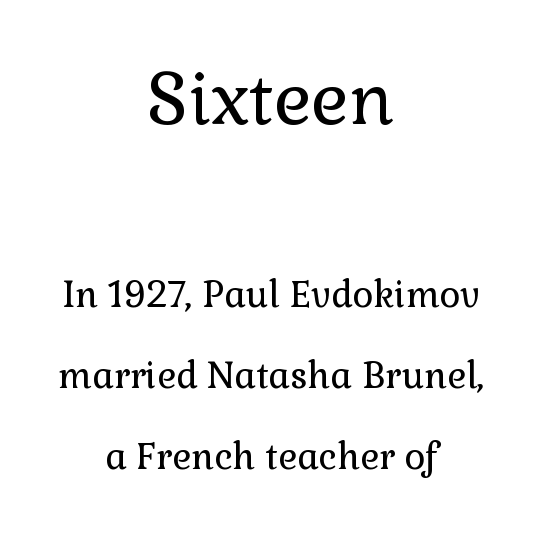
Heaviness? Minimal to ordinary, like unemphasized prose. Serif or sans? Serif — the stroke terminals have little feet. Standard letterfit; no display-style spreading of the glyphs. The space between consecutive lines is lavish. The rag falls on both sides of this text block equally. Scale decreases going downward across the two blocks.
